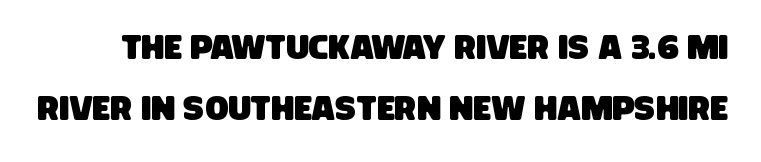
Q: Is the typeface a serif or a sans-serif typeface? A: Sans-serif.
Q: Is the text underlined? A: No.
Q: Is the spacing between letters normal or unusually wide? A: Normal.
Q: Width (condensed, normal, or wide)? A: Condensed.
Q: Stroke contrast? A: Low.
Q: x-height? A: Large.
Q: Monospaced? A: No.
